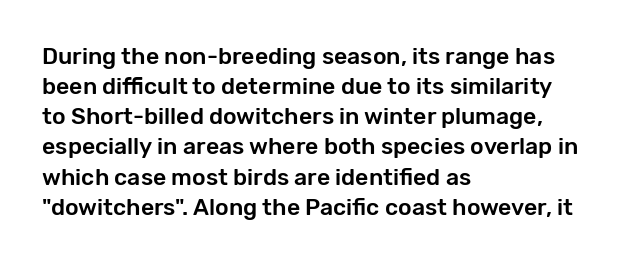
The image shows 23 px text type, upright; set left-aligned, normal line spacing (1.31x), normal letter spacing, not underlined.
